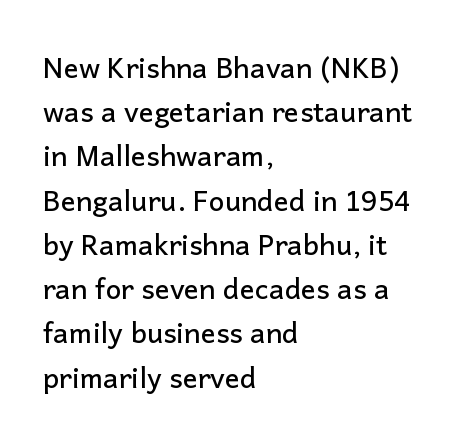
The image shows 28 px sans-serif type, upright; set left-aligned, normal line spacing (1.58x), normal letter spacing, not underlined; low stroke contrast and a medium x-height.
